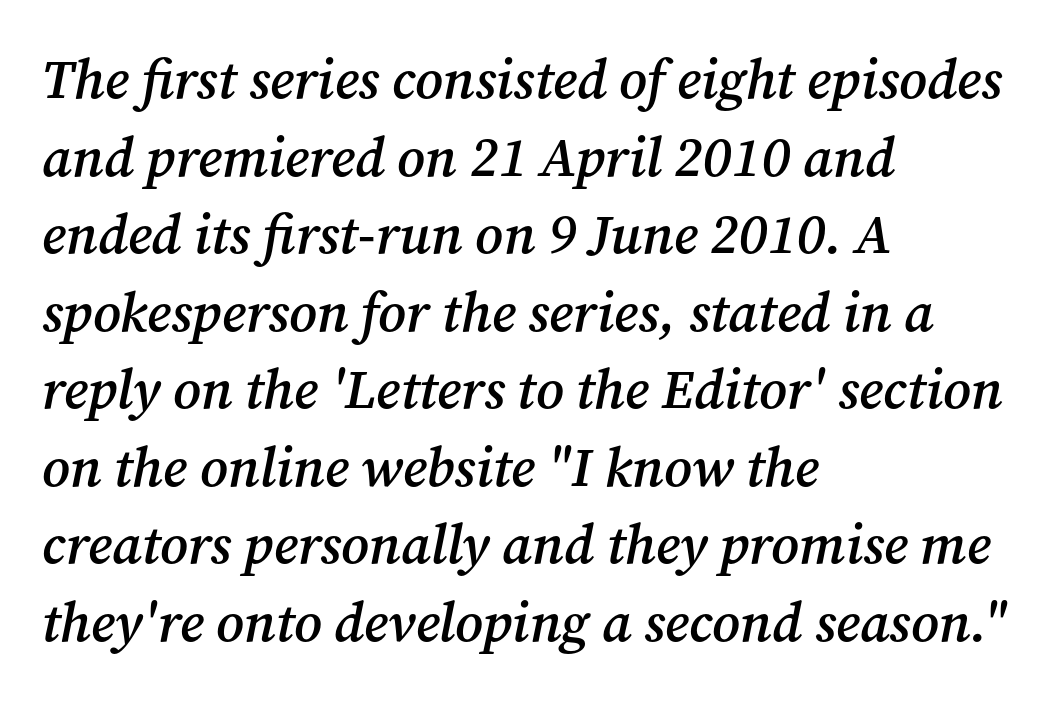
The image shows 55 px semibold serif type, italic (leaning right); set left-aligned, normal line spacing (1.41x), normal letter spacing, not underlined; medium stroke contrast and a medium x-height.
